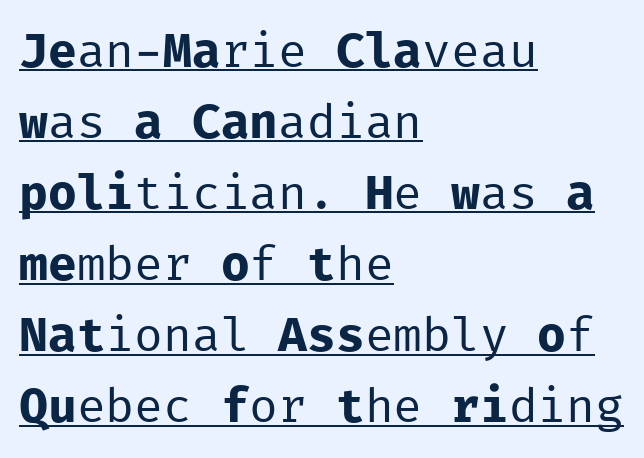
{"serif": "no", "italic": "no", "bold": "no", "weight": "regular", "width": "normal", "stroke_contrast": "low", "x_height": "medium", "monospaced": "yes", "underline": "yes", "align": "left", "line_spacing": "normal", "line_spacing_ratio": 1.48, "letter_spacing": "normal", "letter_spacing_em": 0.0, "glyph_px": 48}
